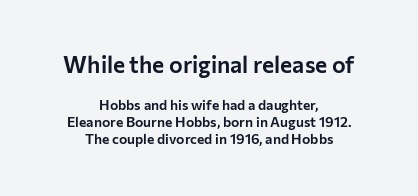
Size hierarchy here favors the leading block over the trailing one. Upright lettering throughout. The tracking reads as untouched default to a designer's eye. Alignment: centered. Rule under the text: the space is simply empty.
